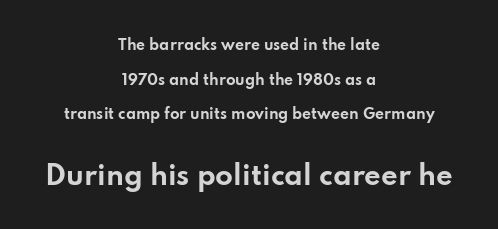
{"italic": "no", "bold": "yes", "underline": "no", "align": "center", "line_spacing": "loose", "line_spacing_ratio": 2.47, "letter_spacing": "normal", "letter_spacing_em": 0.0, "larger_block": "second", "size_ratio": 1.86, "glyph_px": 26}
